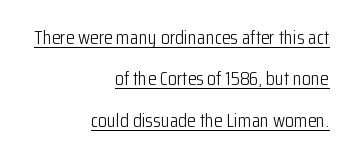
Students, observe the line beneath the letters — that is underlining. Honestly, the letter spacing is just normal — you wouldn't notice it. Stroke mass is kept to a normal reading level or below. One-word summary of the alignment: right. Quick note: not italic, upright.
